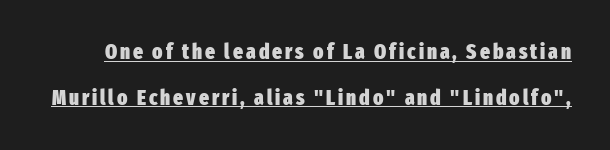
The image shows 21 px bold type, upright; set loose line spacing (2.18x), underlined.
